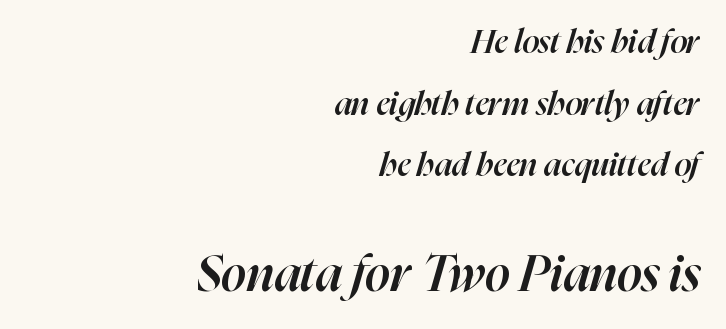
{"italic": "yes", "lean": "right", "slant_degrees": 16, "bold": "semi", "weight": "semibold", "width": "normal", "stroke_contrast": "high", "x_height": "medium", "monospaced": "no", "underline": "no", "align": "right", "line_spacing_ratio": 1.87, "letter_spacing": "normal", "letter_spacing_em": 0.0, "larger_block": "second", "size_ratio": 1.52, "glyph_px": 50}
